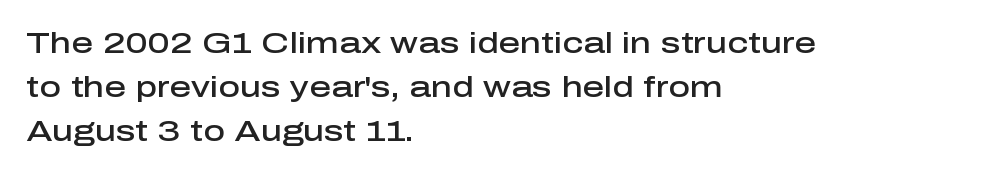
Q: Is the text bold? A: Semi-bold.
Q: Is the text italic (slanted)? A: No, it is upright.
Q: Is the typeface a serif or a sans-serif typeface? A: Sans-serif.
Q: Is the text underlined? A: No.
Q: How is the paragraph aligned? A: Left-aligned.
Q: Is the spacing between letters normal or unusually wide? A: Normal.
Q: Is the spacing between lines tight, normal or loose? A: Normal.
Q: Width (condensed, normal, or wide)? A: Normal.
Q: Stroke contrast? A: Low.
Q: x-height? A: Medium.
Q: Monospaced? A: No.
